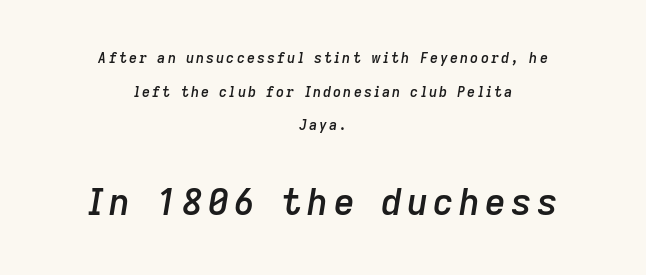
{"italic": "yes", "lean": "right", "slant_degrees": 9, "bold": "semi", "weight": "semibold", "width": "normal", "stroke_contrast": "low", "x_height": "medium", "monospaced": "no", "underline": "no", "align": "center", "line_spacing": "loose", "line_spacing_ratio": 2.41, "larger_block": "second", "size_ratio": 2.57, "glyph_px": 36}
